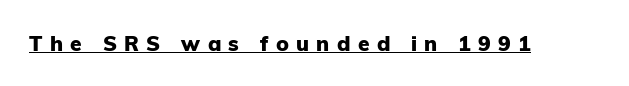
The image shows 21 px bold type, upright; set unusually wide letter spacing (+0.35 em), underlined.
